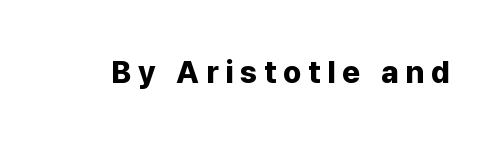
Q: Is the text bold? A: Yes.
Q: Is the text italic (slanted)? A: No, it is upright.
Q: Is the typeface a serif or a sans-serif typeface? A: Sans-serif.
Q: Is the text underlined? A: No.
Q: Is the spacing between letters normal or unusually wide? A: Unusually wide.
Q: Width (condensed, normal, or wide)? A: Normal.
Q: Stroke contrast? A: Low.
Q: x-height? A: Medium.
Q: Monospaced? A: No.
